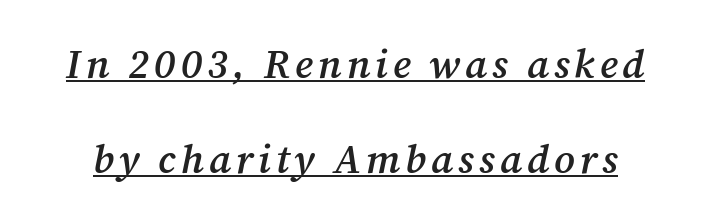
A semibold gives these letters moderate extra thickness, short of bold. The designer went with a serif here, giving each stem small feet. The leading is generous, giving the passage an open texture. The rendering uses natural spacing where letterforms have individual widths.
